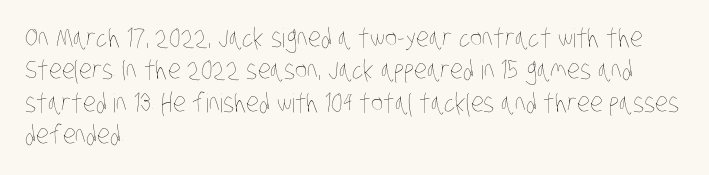
Each new line begins a customary step beneath the previous one. Counters stay open thanks to moderate or lighter strokes. The zone under the glyphs is completely vacant. Leftover space on each line is placed entirely after the last word. Between one letter and the next there's only the usual sliver of space.
